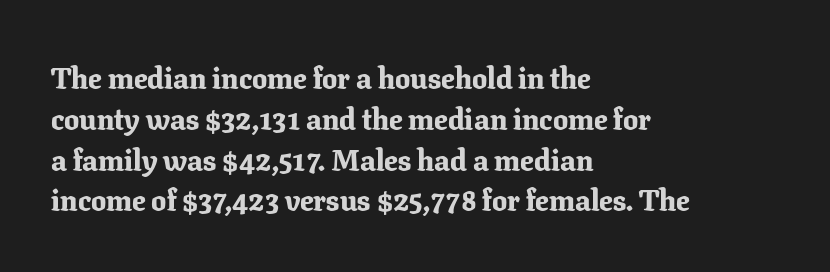
Visually the block forms a straight wall on the left and a jagged coastline on the right. This sample keeps an unexceptional amount of space between lines. The axis of the letterforms is exactly vertical. The typesetting leans heavy: a genuine bold.
